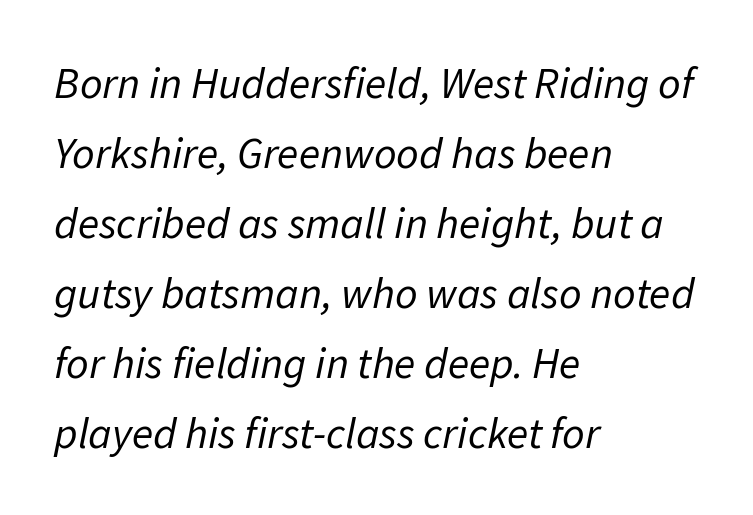
The line-height multiplier appears to be the usual default. Nobody drew a line under any word here. Characters are canted at an angle relative to the baseline's perpendicular. How are the letters spaced? Ordinarily, with no added tracking.
